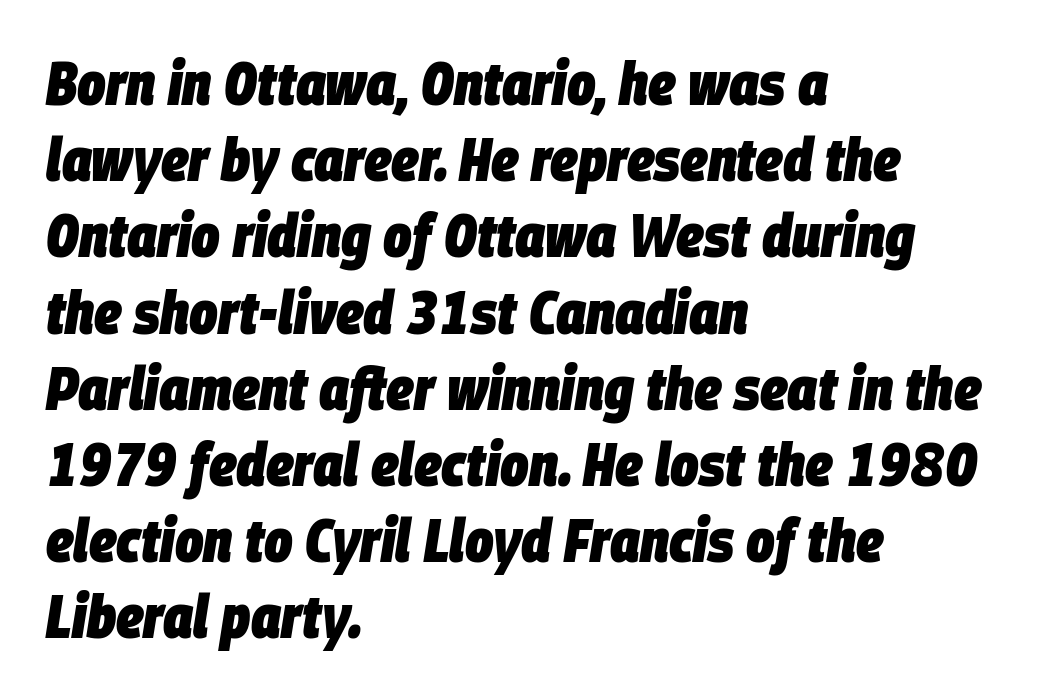
You can tell it's italic because the verticals aren't actually vertical. The passage shown has conventional tracking throughout. I'd describe the lettering as bold — thick and assertive. The passage is arranged the way most books set body copy — flush left. Here the designer chose a conventional face with non-uniform glyph widths.
